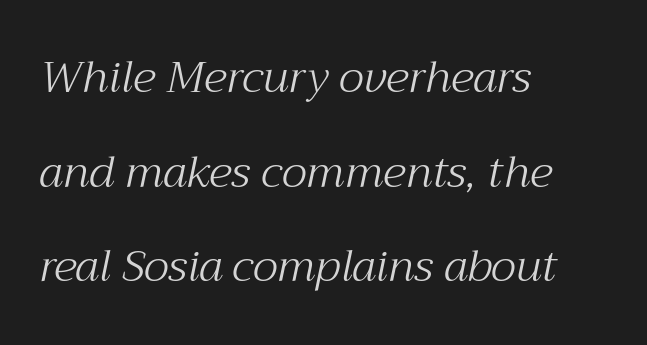
The image shows 44 px light serif type, italic (leaning right); set left-aligned, loose line spacing (2.15x), normal letter spacing, not underlined; medium stroke contrast and a medium x-height.
